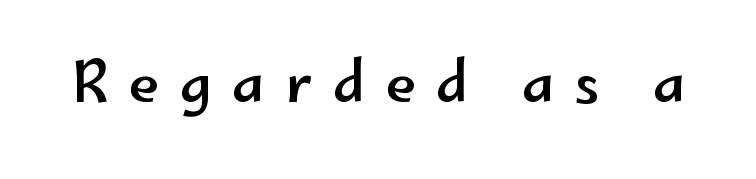
{"serif": "no", "italic": "no", "width": "wide", "stroke_contrast": "low", "x_height": "small", "monospaced": "no", "underline": "no", "letter_spacing": "wide", "letter_spacing_em": 0.37, "glyph_px": 55}
